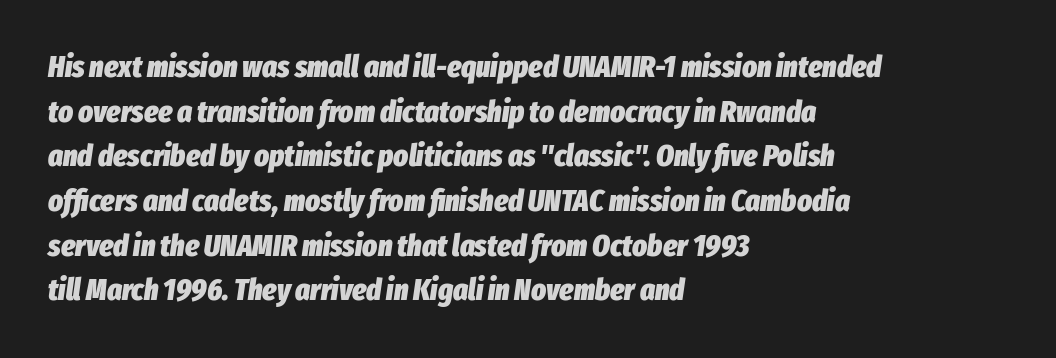
Unmarked baselines from the first word to the last. Alignment: flush left. Every character sits at an angle, as italics do. Bold? Absolutely — the strokes are thick and heavy. Compared with typical paragraphs, the rows here are spaced about the same. The face used here is rendered with its standard letterfit.
